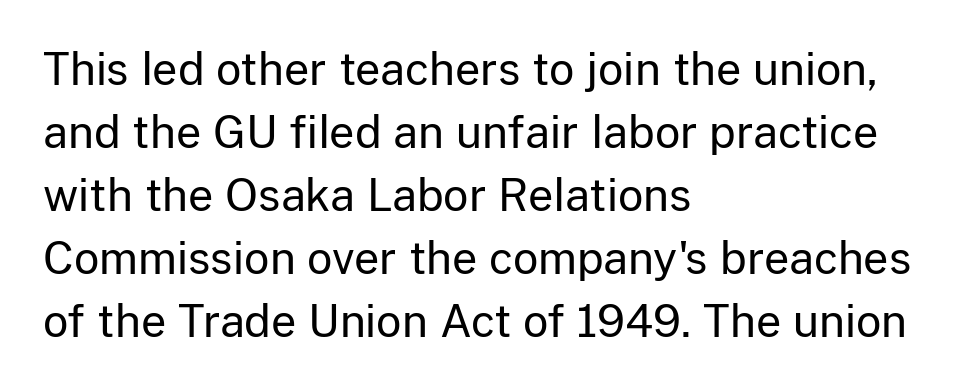
{"serif": "no", "italic": "no", "bold": "no", "weight": "regular", "width": "normal", "stroke_contrast": "low", "x_height": "medium", "monospaced": "no", "underline": "no", "align": "left", "line_spacing": "normal", "line_spacing_ratio": 1.43, "letter_spacing": "normal", "letter_spacing_em": 0.0, "glyph_px": 44}
